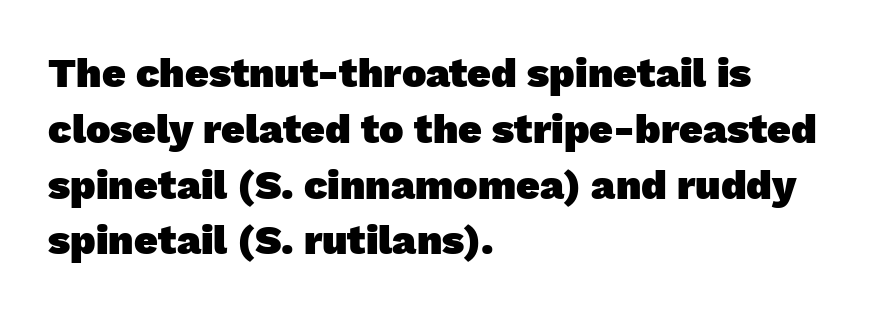
The image shows 41 px heavy sans-serif type; set left-aligned, normal line spacing (1.36x), normal letter spacing, not underlined; low stroke contrast and a medium x-height.
